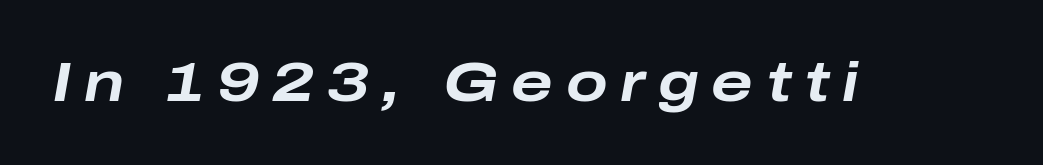
Lines of text with bare space underneath. A typesetter would call this proportional, since set widths differ per character. Italic: yes, the glyphs are oblique. The type is letterspaced generously, with wide tracking.
